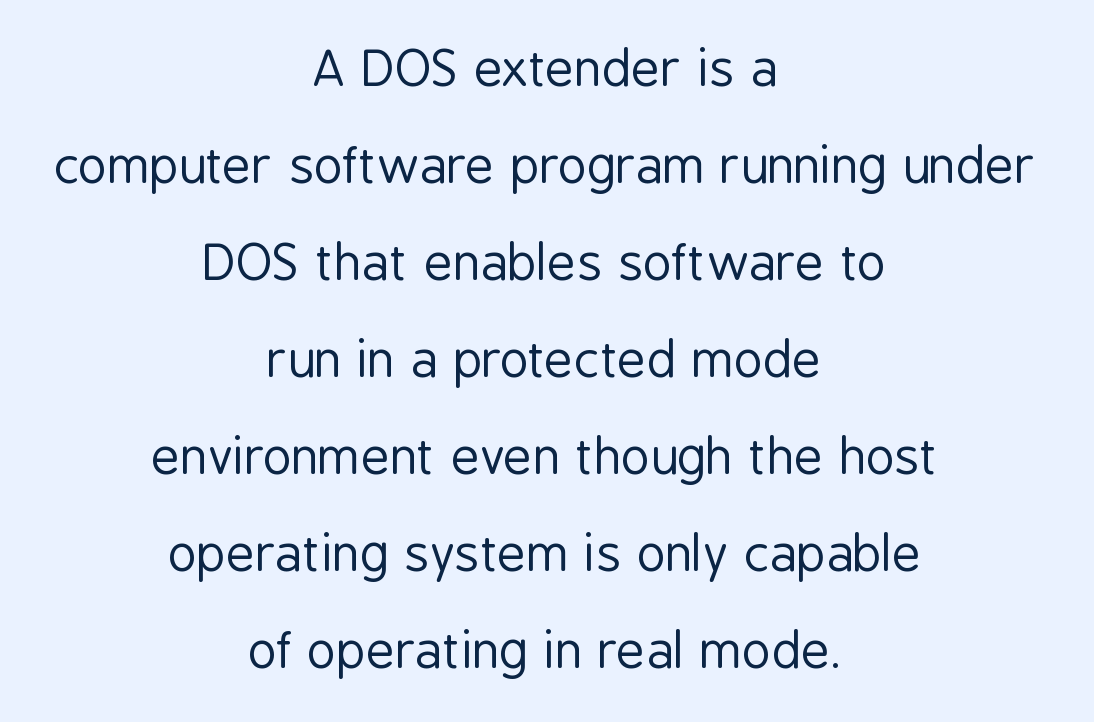
Compared with typical body copy, the letter spacing here is the same. The lines in this sample share a center point and differ in where they start and stop. Vertical strokes here are truly vertical. Spacing verdict: proportional, widths tailored to each character. Letterform terminals end flat and unadorned throughout the passage. Unbolded letterforms with no extra heft.
